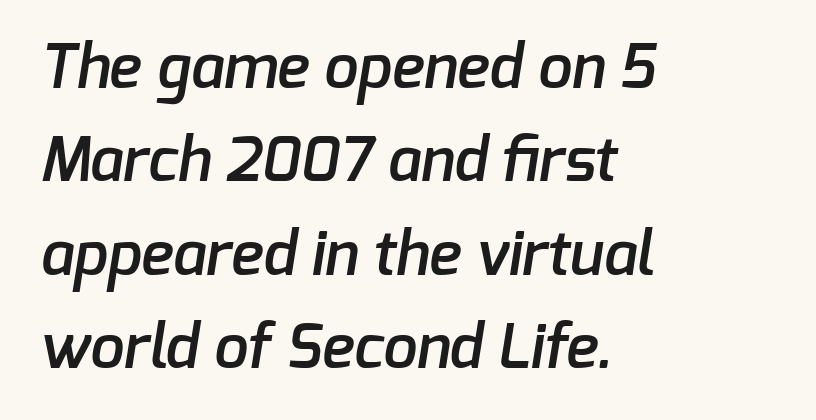
Do the characters align in a grid? No, the font is proportional. The rendering uses a semibold face; strokes are thickened but not to full bold. Evenly set lines give the paragraph a standard silhouette. You could call the tracking neutral — neither tight nor loose. The space directly below the letters is spotless. Serifs: no, the terminals of the letterforms are clean.
